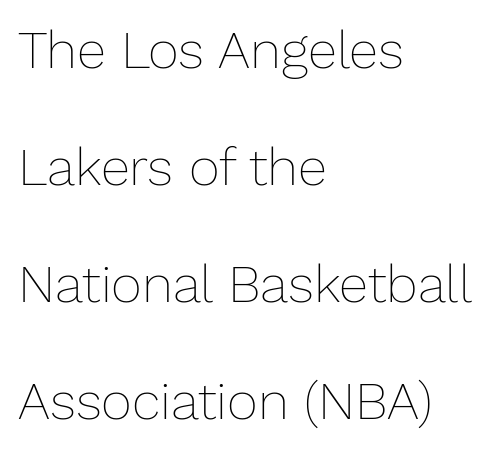
Line spacing here is loose. These lines are rendered in a variable-pitch font. Tracking value appears to be zero — textbook default spacing. Unmarked baselines from the first word to the last.
